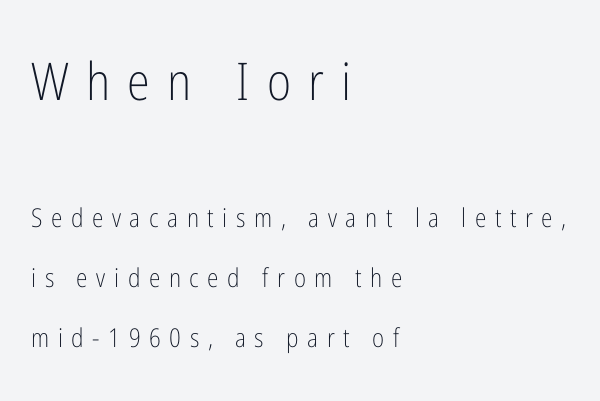
{"serif": "no", "italic": "no", "bold": "no", "weight": "light", "width": "condensed", "stroke_contrast": "low", "x_height": "medium", "monospaced": "no", "underline": "no", "align": "left", "line_spacing": "loose", "line_spacing_ratio": 2.3, "letter_spacing": "wide", "letter_spacing_em": 0.33, "larger_block": "first", "size_ratio": 2.0, "glyph_px": 52}
